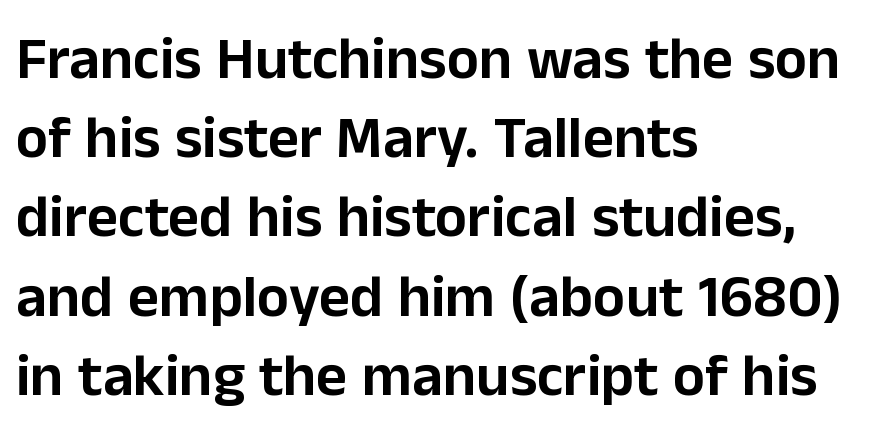
The image shows 60 px sans-serif type, upright; set left-aligned, normal line spacing (1.32x), normal letter spacing, not underlined; low stroke contrast and a medium x-height.
